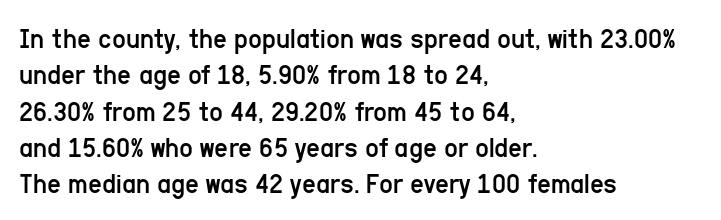
The image shows 30 px regular-weight, condensed sans-serif type, upright; set left-aligned, line spacing 1.21x, normal letter spacing, not underlined; low stroke contrast and a medium x-height.
